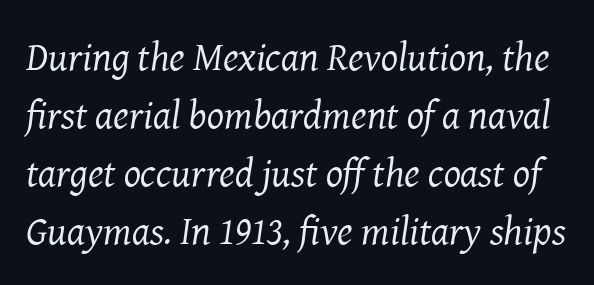
The rendering uses natural spacing where letterforms have individual widths. Little horizontal feet cap the strokes, marking this as serif type. Nothing heavy about these letters — not bold at all. Successive baselines arrive at the customary interval. Descenders are the only things crossing below the line. Short note: letters normally spaced.
